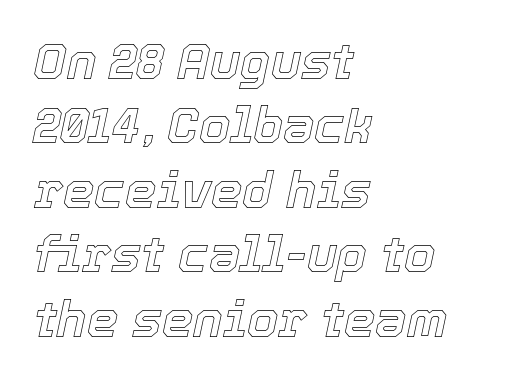
{"italic": "yes", "lean": "right", "slant_degrees": 12, "width": "normal", "x_height": "medium", "monospaced": "no", "underline": "no", "align": "left", "line_spacing": "normal", "line_spacing_ratio": 1.29, "letter_spacing": "normal", "letter_spacing_em": 0.0, "glyph_px": 50}
